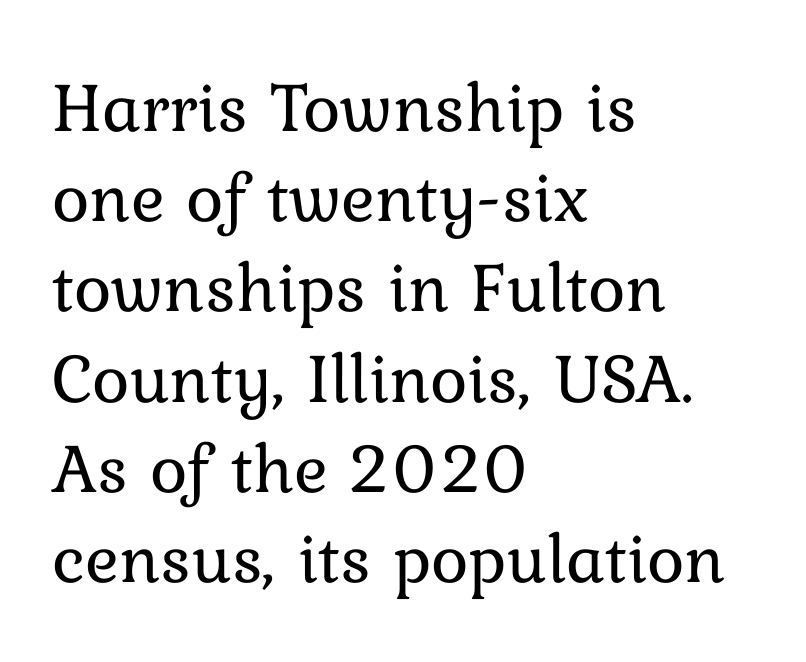
The font is comparable to plain body text, perhaps lighter. Underline: absent. What stands out about the letter spacing? Nothing — it is the standard amount. A typesetter would mark this as roman, not italic. Vertical spacing — default. The paragraph shown leans on its left margin.
